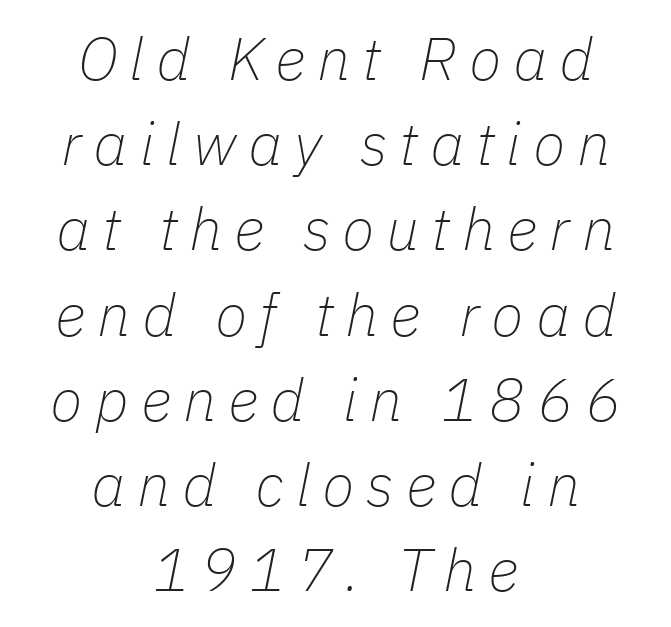
The image shows 60 px thin type, italic (leaning right); set centered, normal line spacing (1.42x), unusually wide letter spacing (+0.2 em), not underlined; low stroke contrast and a medium x-height.
